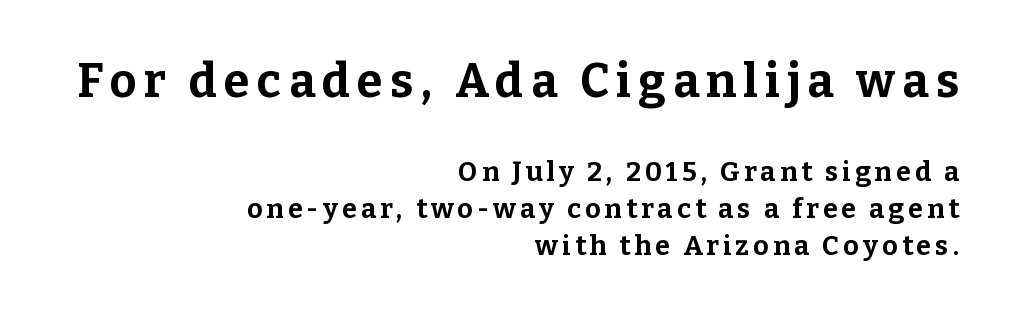
Posture: upright roman. This rendering employs a face with finishing strokes, i.e., a serif. The specimen omits any rule beneath the text block's lines. These lines are rendered in a variable-pitch font. I'd describe the lettering as bold — thick and assertive. Regarding leading, the lines here are spaced in the standard way.
